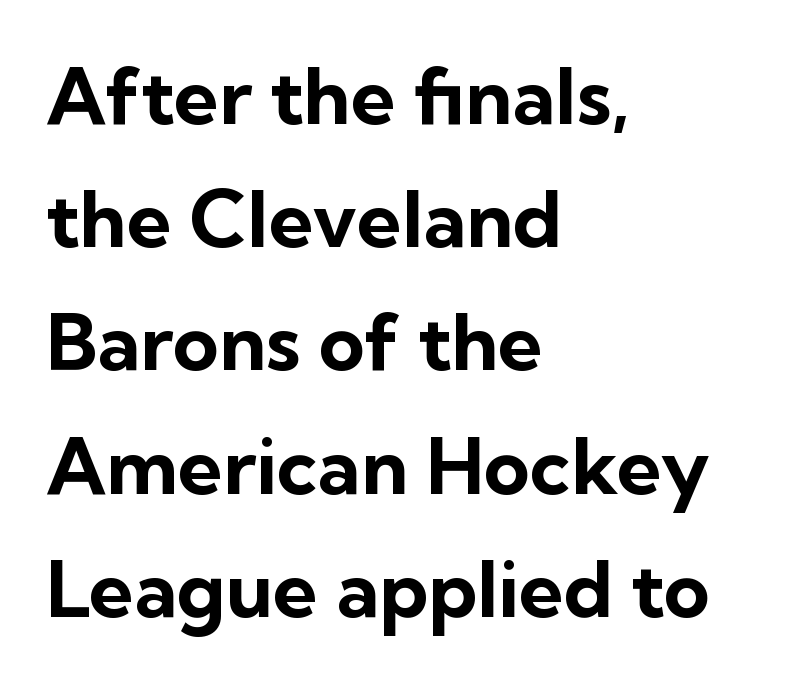
The image shows 79 px bold sans-serif type, upright; set left-aligned, normal line spacing (1.56x), normal letter spacing, not underlined; low stroke contrast and a medium x-height.
